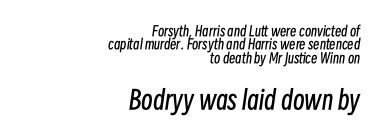
{"italic": "yes", "lean": "right", "slant_degrees": 8, "bold": "no", "underline": "no", "align": "right", "line_spacing": "tight", "line_spacing_ratio": 0.96, "letter_spacing": "normal", "letter_spacing_em": 0.0, "larger_block": "second", "size_ratio": 1.86, "glyph_px": 26}
